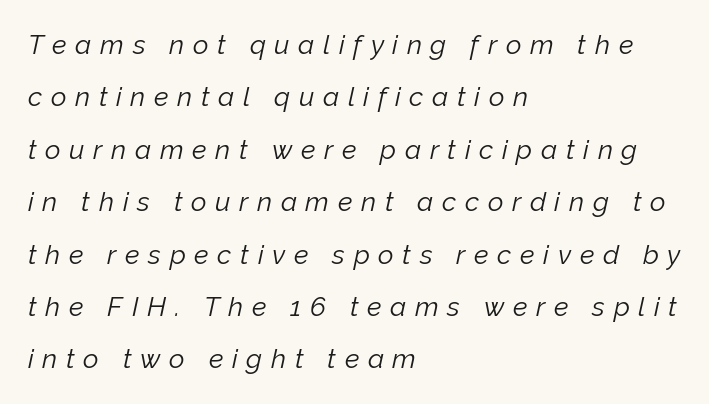
This reads as an unemphasized weight, regular at the heaviest. Horizontal alignment here is leftward, the default for most running prose. Notice how the stems are inclined rather than vertical — that's the hallmark of italics. The area under the type is left untouched. The vertical gap from one line to the next is large.
